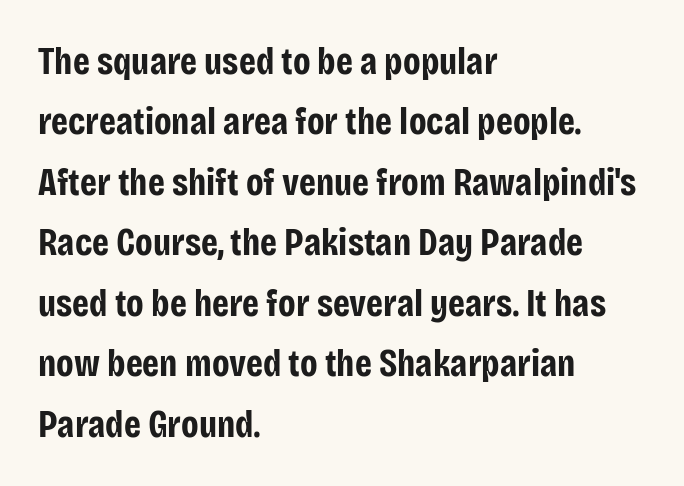
This is the regular roman posture of the typeface. Nothing unusual about the tracking: characters are spaced as the font intends. Decoration check: the copy has no underline. Varying glyph widths throughout — classic text-font behaviour. The designer went with a sans here, leaving each stem footless. Line starts are locked; line ends wander.
